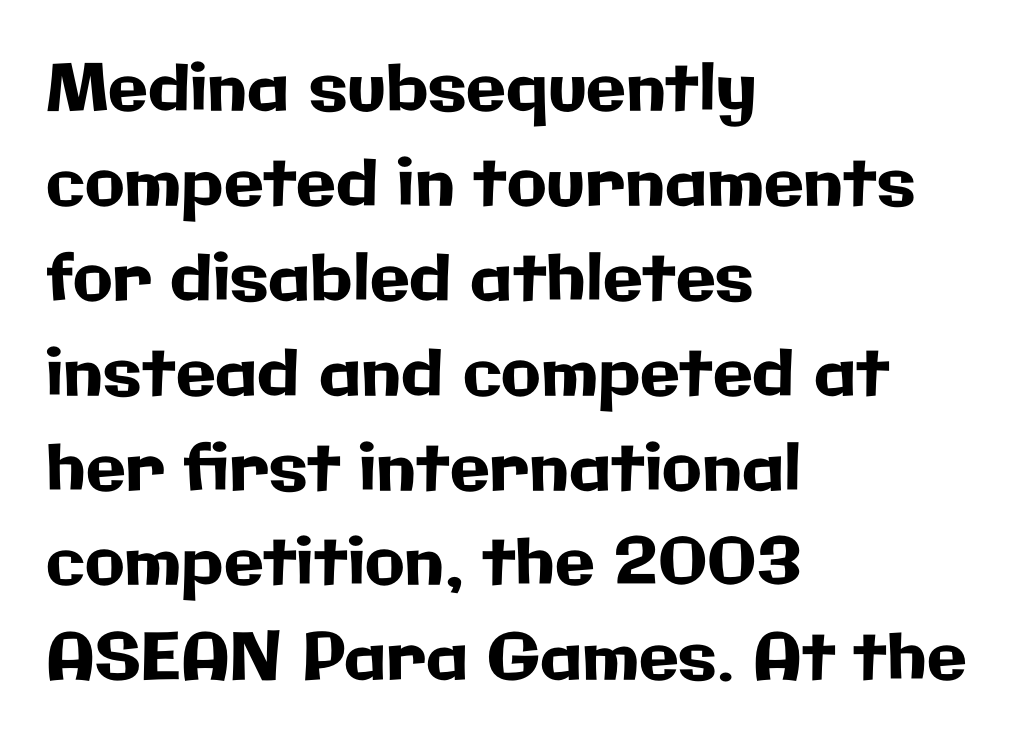
{"serif": "no", "italic": "no", "width": "normal", "stroke_contrast": "low", "x_height": "medium", "monospaced": "no", "underline": "no", "align": "left", "line_spacing": "normal", "line_spacing_ratio": 1.46, "letter_spacing": "normal", "letter_spacing_em": 0.0, "glyph_px": 65}
